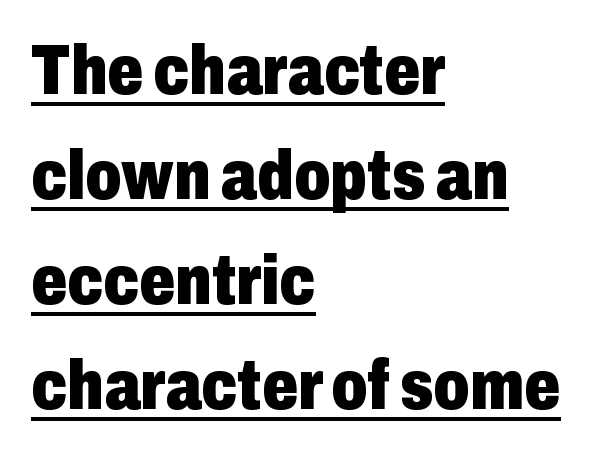
Nothing sits at the stroke ends, so this counts as sans-serif. The rendering keeps characters at their native spacing. Every row of glyphs begins at an identical x-position on the left. Spacing verdict: proportional, widths tailored to each character.
